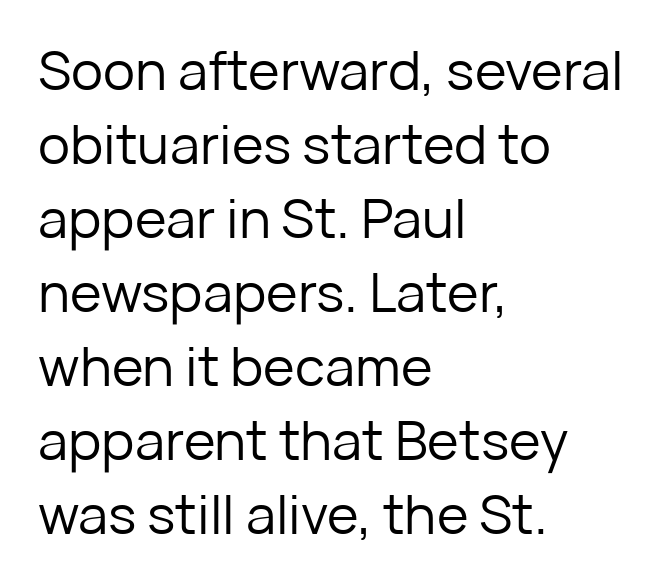
{"serif": "no", "italic": "no", "bold": "no", "weight": "regular", "width": "normal", "stroke_contrast": "low", "x_height": "medium", "monospaced": "no", "underline": "no", "align": "left", "line_spacing": "normal", "line_spacing_ratio": 1.37, "letter_spacing": "normal", "letter_spacing_em": 0.0, "glyph_px": 54}
